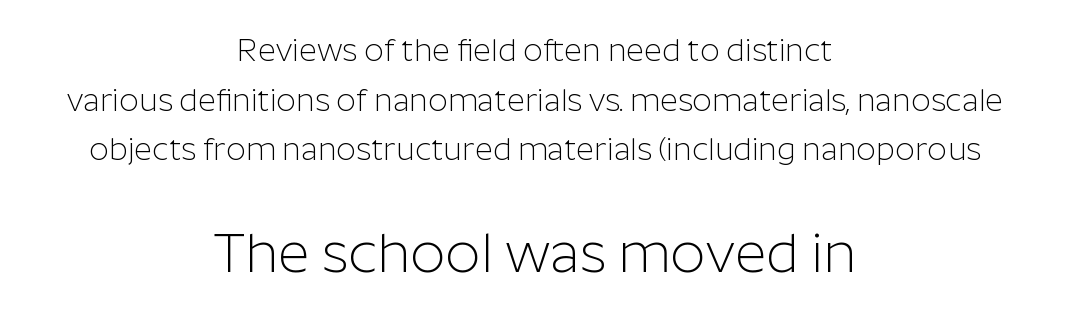
{"serif": "no", "italic": "no", "bold": "no", "weight": "light", "width": "normal", "stroke_contrast": "low", "x_height": "medium", "monospaced": "no", "underline": "no", "align": "center", "line_spacing": "normal", "line_spacing_ratio": 1.6, "letter_spacing": "normal", "letter_spacing_em": 0.0, "larger_block": "second", "size_ratio": 1.77, "glyph_px": 55}
